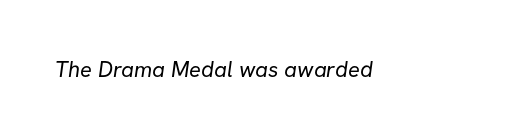
Students, note that the glyphs here touch the page at normal intervals. Any mark beneath the type? The region is blank. Is this a heavy cut? Hardly; it is regular or lighter.
